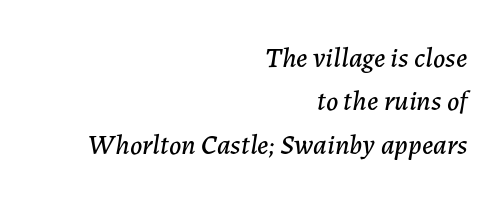
The image shows 28 px text type, italic (leaning right); set right-aligned, normal line spacing (1.55x), normal letter spacing, not underlined; low stroke contrast and a medium x-height.
